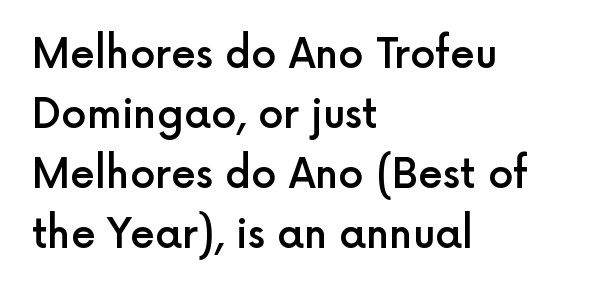
Q: Is the text bold? A: Semi-bold.
Q: Is the text italic (slanted)? A: No, it is upright.
Q: Is the typeface a serif or a sans-serif typeface? A: Sans-serif.
Q: Is the text underlined? A: No.
Q: How is the paragraph aligned? A: Left-aligned.
Q: Is the spacing between letters normal or unusually wide? A: Normal.
Q: Is the spacing between lines tight, normal or loose? A: Normal.
Q: Width (condensed, normal, or wide)? A: Normal.
Q: x-height? A: Medium.
Q: Monospaced? A: No.
